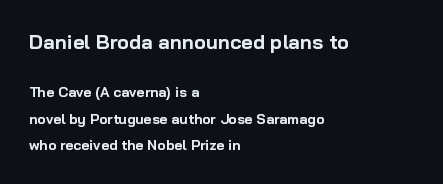
Visually the block forms a straight wall on the left and a jagged coastline on the right. Nobody drew a line under any word here. The glyphs have the mass of a bold cut. A typesetter would call this leading open, well beyond the default. Upright lettering throughout.
